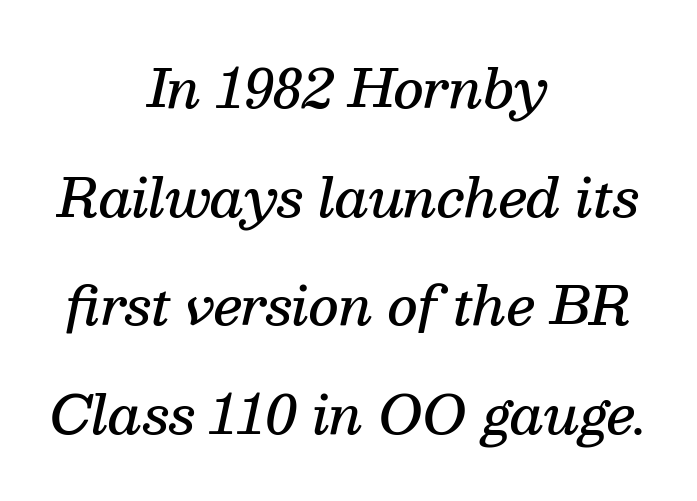
{"serif": "yes", "italic": "yes", "lean": "right", "slant_degrees": 13, "bold": "semi", "weight": "semibold", "width": "normal", "stroke_contrast": "medium", "x_height": "medium", "monospaced": "no", "underline": "no", "align": "center", "line_spacing": "loose", "line_spacing_ratio": 2.09, "letter_spacing": "normal", "letter_spacing_em": 0.0, "glyph_px": 52}
